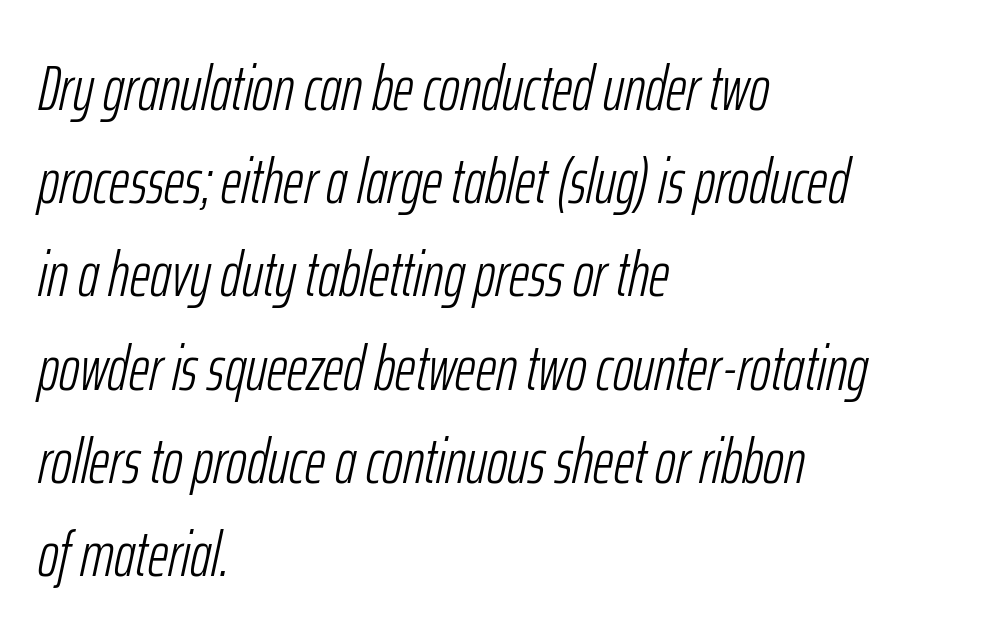
{"italic": "yes", "lean": "right", "slant_degrees": 12, "bold": "no", "weight": "light", "width": "condensed", "stroke_contrast": "low", "x_height": "medium", "monospaced": "no", "underline": "no", "align": "left", "line_spacing": "normal", "line_spacing_ratio": 1.48, "letter_spacing": "normal", "letter_spacing_em": 0.0, "glyph_px": 63}
